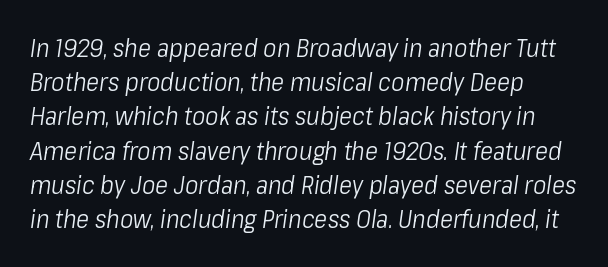
Glance below the letters and you will spot only blank space. Does the leading feel generous? No, just average. The face used here has a pronounced slope to its letters. Caption: face not bold, strokes unweighted. The letters sit at their default tracking, neither squeezed nor spread.
